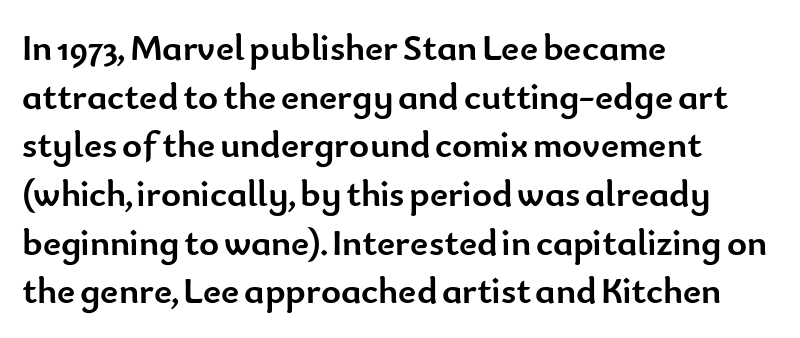
Q: Is the text bold? A: Yes.
Q: Is the text italic (slanted)? A: No, it is upright.
Q: Is the typeface a serif or a sans-serif typeface? A: Sans-serif.
Q: Is the text underlined? A: No.
Q: How is the paragraph aligned? A: Left-aligned.
Q: Is the spacing between letters normal or unusually wide? A: Normal.
Q: Is the spacing between lines tight, normal or loose? A: Normal.
Q: Width (condensed, normal, or wide)? A: Normal.
Q: Stroke contrast? A: Low.
Q: x-height? A: Small.
Q: Monospaced? A: No.
